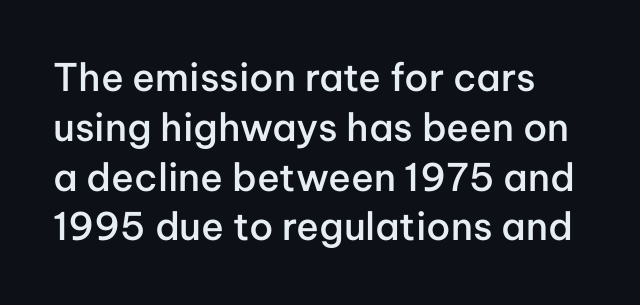
Any mark beneath the type? The region is blank. Classification — sans serif. The letters sit at their default tracking, neither squeezed nor spread. Emphasis by weight is partial: semibold. The letters advance in unequal steps, a hallmark of proportional type.
